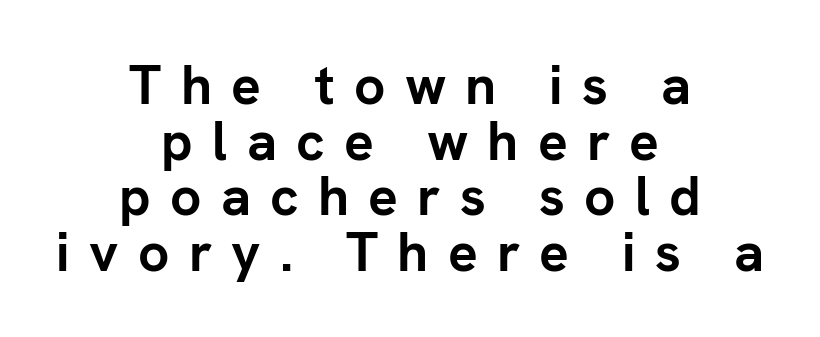
Q: Is the text bold? A: Yes.
Q: Is the text italic (slanted)? A: No, it is upright.
Q: Is the typeface a serif or a sans-serif typeface? A: Sans-serif.
Q: Is the text underlined? A: No.
Q: How is the paragraph aligned? A: Centered.
Q: Is the spacing between letters normal or unusually wide? A: Unusually wide.
Q: Is the spacing between lines tight, normal or loose? A: Tight.
Q: Width (condensed, normal, or wide)? A: Normal.
Q: Stroke contrast? A: Low.
Q: x-height? A: Medium.
Q: Monospaced? A: No.
